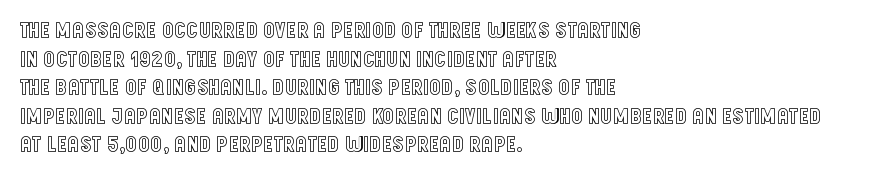
The image shows 23 px text type, upright; set left-aligned, line spacing 1.24x, normal letter spacing, not underlined.
